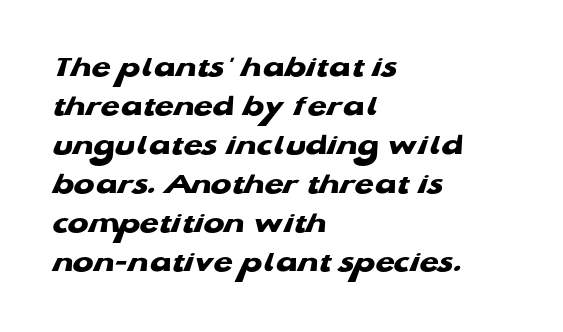
Casual observation: everything's shoved over to the left. Characters follow at the spacing the type designer built in. The lines sit at an ordinary, default distance from one another. Beneath every word, the page is bare. The characters display no serif detailing; their extremities are plain. The rendering uses natural spacing where letterforms have individual widths.
